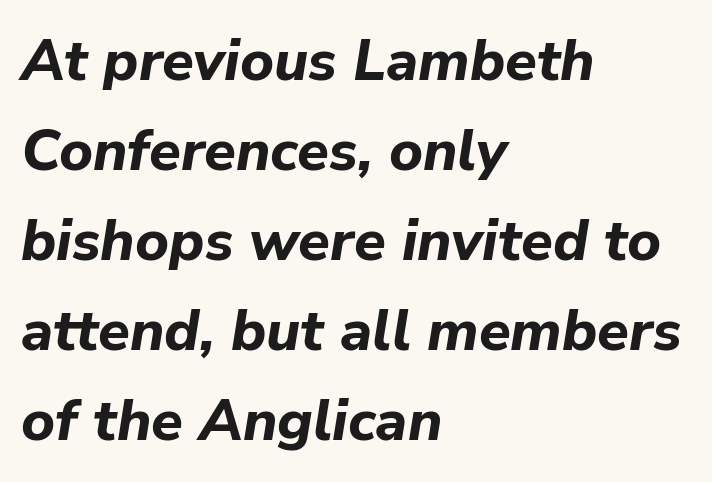
The image shows 58 px bold type, italic (leaning right); set left-aligned, normal line spacing (1.55x), normal letter spacing, not underlined; low stroke contrast and a medium x-height.
